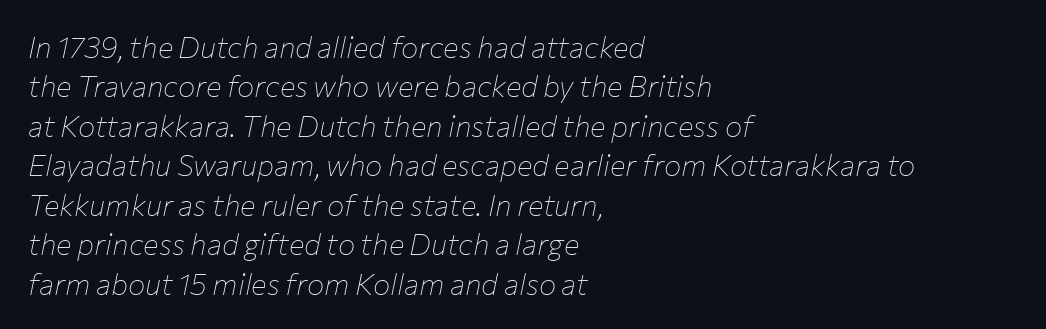
Q: Is the text bold? A: No.
Q: Is the text italic (slanted)? A: Yes, it leans right by about 12 degrees.
Q: Is the text underlined? A: No.
Q: How is the paragraph aligned? A: Left-aligned.
Q: Is the spacing between letters normal or unusually wide? A: Normal.
Q: Is the spacing between lines tight, normal or loose? A: Normal.
Q: Width (condensed, normal, or wide)? A: Normal.
Q: Stroke contrast? A: Low.
Q: x-height? A: Medium.
Q: Monospaced? A: No.
